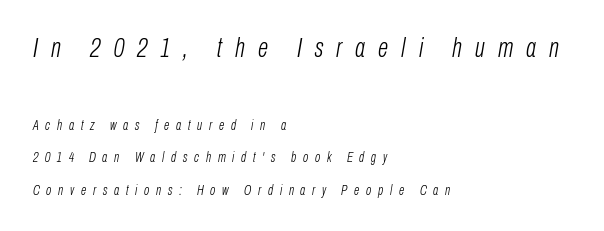
The image shows 27 px text type, italic (leaning right); set left-aligned, loose line spacing (2.31x), unusually wide letter spacing (+0.48 em), not underlined; the first (top) block is 1.93x larger.
